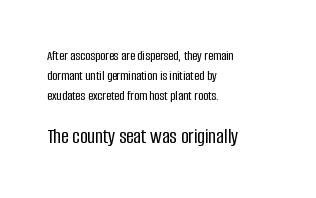
In this sample the second text group is rendered at the bigger scale. The passage shown is not underscored anywhere. Is there any slant? The stems are plumb. Where is the straight margin? On the left. A typesetter would call this zero additional tracking.
